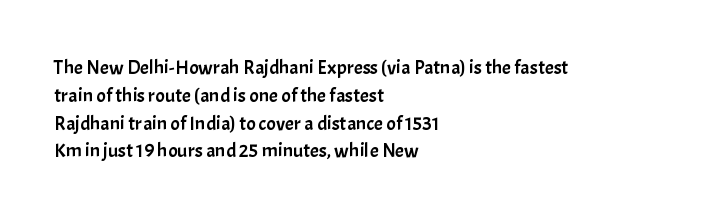
Q: Is the text italic (slanted)? A: No, it is upright.
Q: Is the text underlined? A: No.
Q: How is the paragraph aligned? A: Left-aligned.
Q: Is the spacing between letters normal or unusually wide? A: Normal.
Q: Is the spacing between lines tight, normal or loose? A: Normal.
